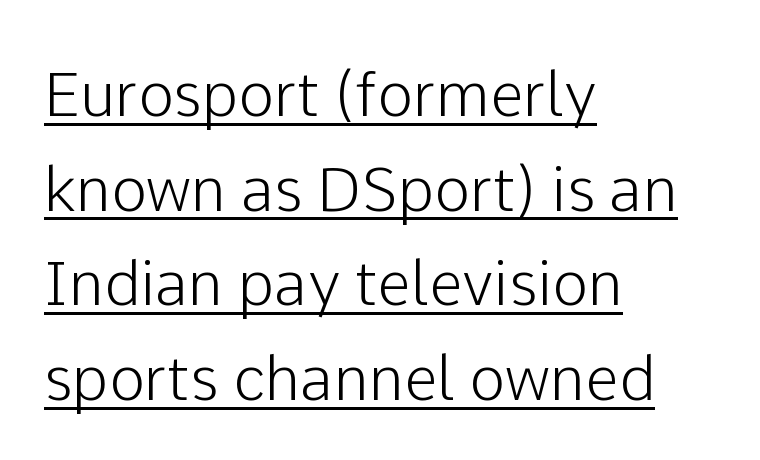
Compared with typical body copy, the letter spacing here is the same. The characters display no serif detailing; their extremities are plain. The block of text has a typical density, with ordinary space between rows. Reading down the block, your eye returns to a fixed left position each line.
